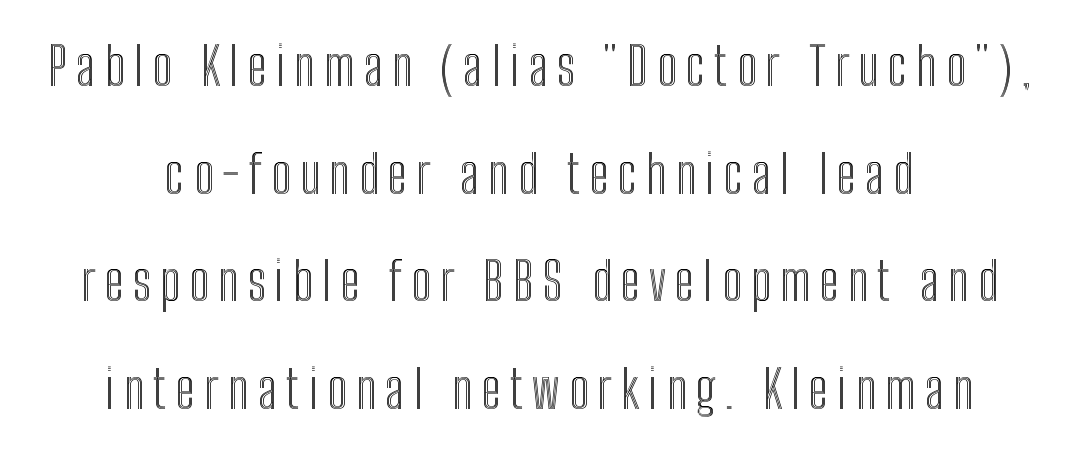
{"italic": "no", "width": "condensed", "x_height": "medium", "monospaced": "no", "underline": "no", "align": "center", "line_spacing": "loose", "line_spacing_ratio": 2.03, "glyph_px": 53}
